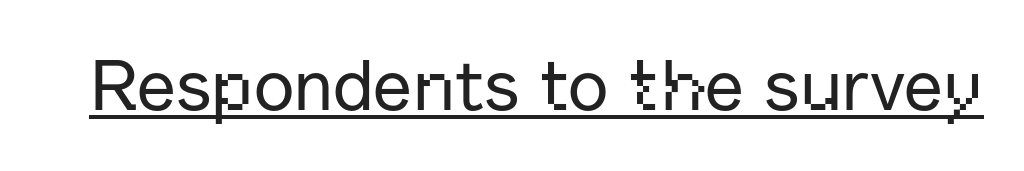
The image shows 71 px sans-serif type, upright; set normal letter spacing, underlined; low stroke contrast and a medium x-height.
